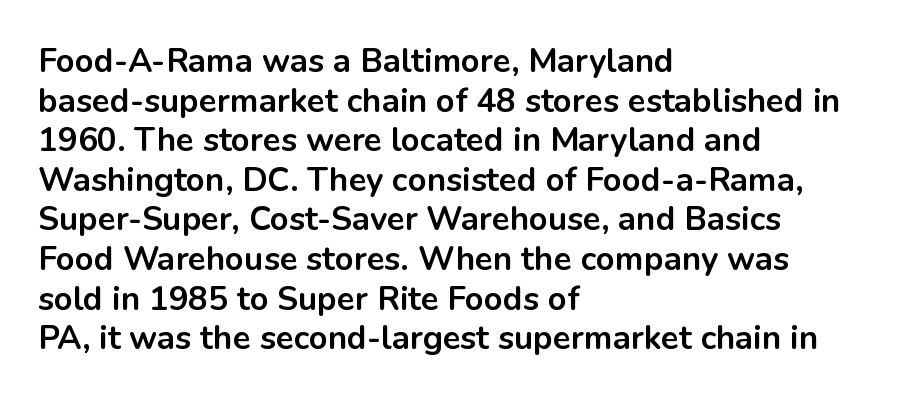
The image shows 33 px bold sans-serif type, upright; set left-aligned, line spacing 1.2x, normal letter spacing, not underlined; low stroke contrast and a medium x-height.
